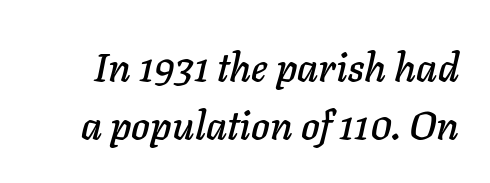
{"italic": "yes", "lean": "right", "slant_degrees": 11, "width": "normal", "stroke_contrast": "low", "x_height": "medium", "monospaced": "no", "underline": "no", "line_spacing": "normal", "line_spacing_ratio": 1.44, "letter_spacing": "normal", "letter_spacing_em": 0.0, "glyph_px": 40}
